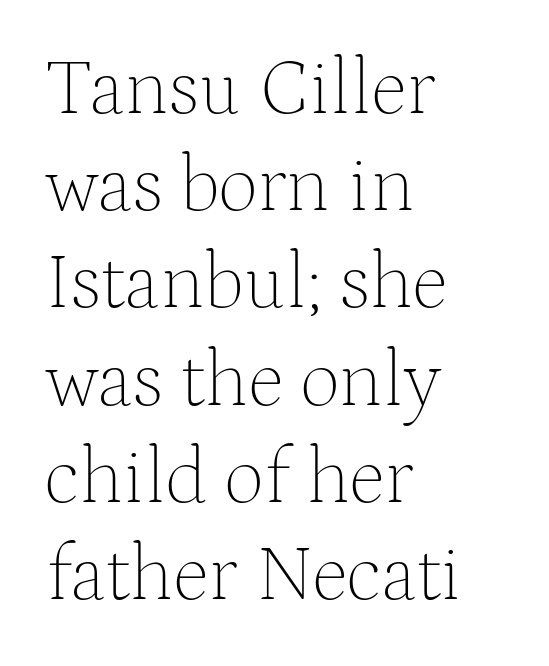
Any mark beneath the type? The region is blank. Tall strokes in this sample are plumb rather than angled. The typeface has the unassuming heft of standard copy or less. Character widths vary here, with narrow letters taking less room than wide ones. Check where the strokes stop: tiny serifs finish them off. Short and long lines alike share a common starting point at left.
